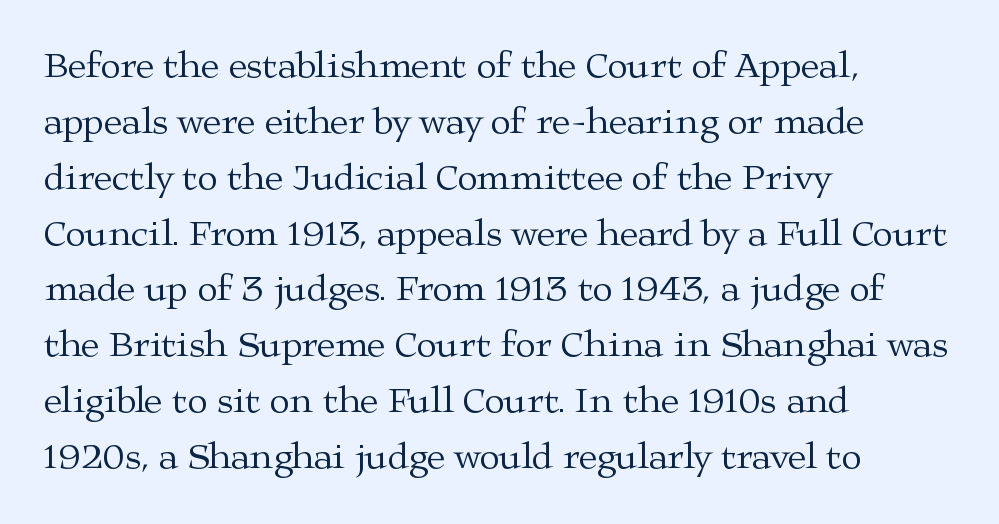
Q: Is the text bold? A: No.
Q: Is the text italic (slanted)? A: No, it is upright.
Q: Is the typeface a serif or a sans-serif typeface? A: Serif.
Q: Is the text underlined? A: No.
Q: How is the paragraph aligned? A: Left-aligned.
Q: Is the spacing between letters normal or unusually wide? A: Normal.
Q: Is the spacing between lines tight, normal or loose? A: Normal.
Q: Width (condensed, normal, or wide)? A: Wide.
Q: Stroke contrast? A: Medium.
Q: x-height? A: Medium.
Q: Monospaced? A: No.
